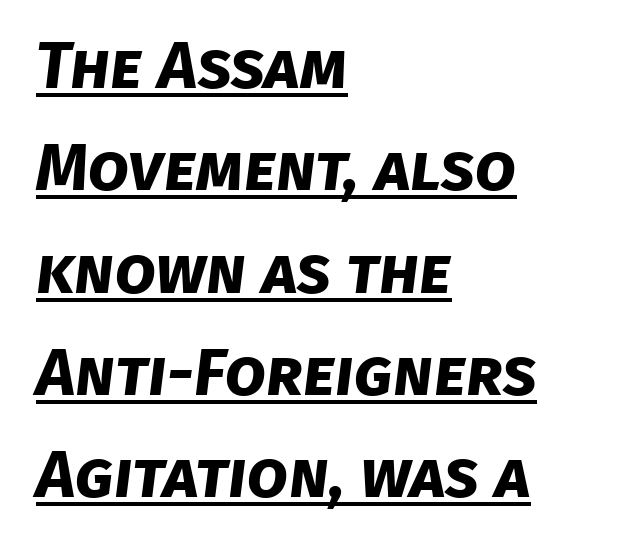
Q: Is the text bold? A: Yes.
Q: Is the typeface a serif or a sans-serif typeface? A: Sans-serif.
Q: Is the text underlined? A: Yes.
Q: How is the paragraph aligned? A: Left-aligned.
Q: Is the spacing between letters normal or unusually wide? A: Normal.
Q: Is the spacing between lines tight, normal or loose? A: Normal.
Q: Width (condensed, normal, or wide)? A: Normal.
Q: Stroke contrast? A: Low.
Q: x-height? A: Large.
Q: Monospaced? A: No.
